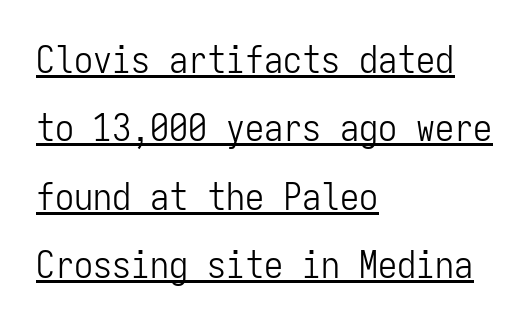
Q: Is the text bold? A: No.
Q: Is the text italic (slanted)? A: No, it is upright.
Q: Is the typeface a serif or a sans-serif typeface? A: Sans-serif.
Q: Is the text underlined? A: Yes.
Q: How is the paragraph aligned? A: Left-aligned.
Q: Is the spacing between letters normal or unusually wide? A: Normal.
Q: Width (condensed, normal, or wide)? A: Condensed.
Q: Stroke contrast? A: Low.
Q: x-height? A: Medium.
Q: Monospaced? A: Yes.
